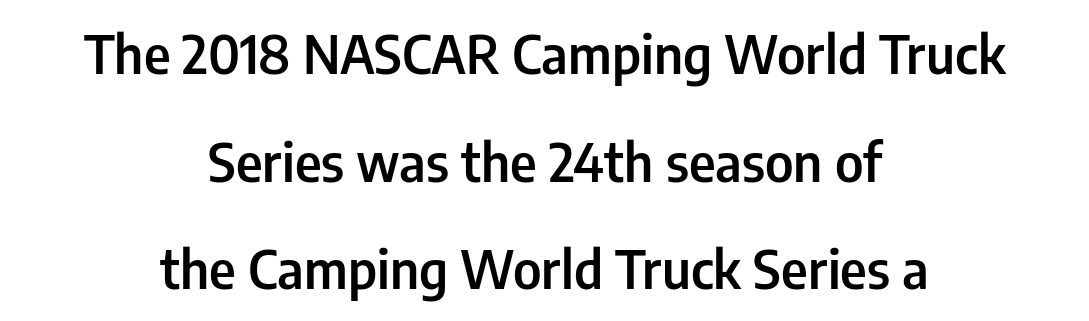
{"serif": "no", "italic": "no", "bold": "semi", "weight": "semibold", "width": "condensed", "stroke_contrast": "low", "x_height": "medium", "monospaced": "no", "underline": "no", "align": "center", "line_spacing": "loose", "line_spacing_ratio": 2.03, "letter_spacing": "normal", "letter_spacing_em": 0.0, "glyph_px": 53}
